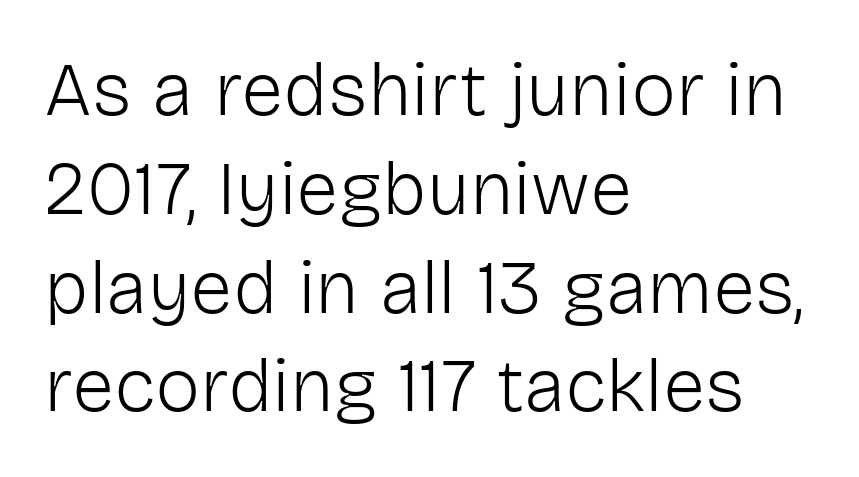
Q: Is the text bold? A: No.
Q: Is the text italic (slanted)? A: No, it is upright.
Q: Is the typeface a serif or a sans-serif typeface? A: Sans-serif.
Q: Is the text underlined? A: No.
Q: How is the paragraph aligned? A: Left-aligned.
Q: Is the spacing between letters normal or unusually wide? A: Normal.
Q: Is the spacing between lines tight, normal or loose? A: Normal.
Q: Width (condensed, normal, or wide)? A: Normal.
Q: Stroke contrast? A: Low.
Q: x-height? A: Medium.
Q: Monospaced? A: No.
